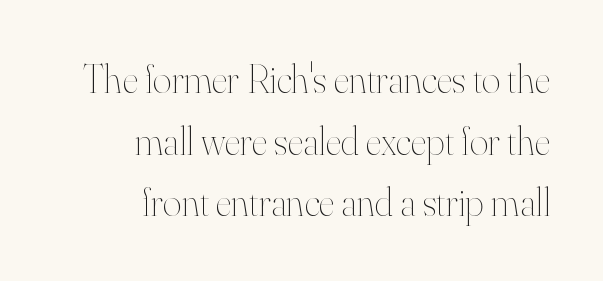
The image shows 40 px thin type, upright; set right-aligned, normal line spacing (1.54x), normal letter spacing, not underlined; high stroke contrast and a small x-height.
